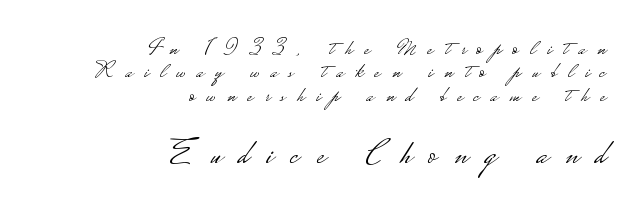
The image shows 35 px light, wide sans-serif type; set right-aligned, tight line spacing (1.02x), unusually wide letter spacing (+0.5 em), not underlined; the second (bottom) block is 1.52x larger; low stroke contrast.
